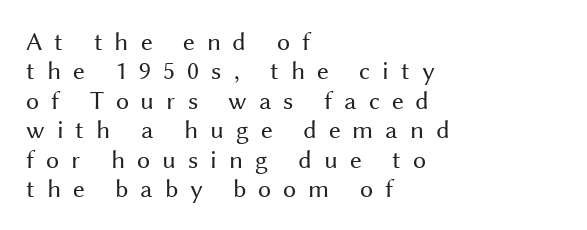
The typography opts for an upright posture over an oblique one. Baseline-to-baseline distance is barely more than the letter height. The compositor pushed each line to the left boundary. Glyph-to-glyph distance is far greater than everyday printed text. The passage shown is not bold in any degree. No word sits above an underline.
